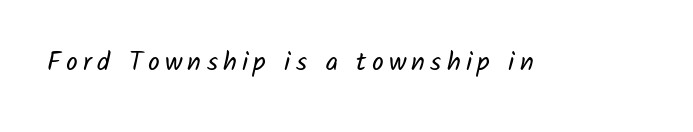
Q: Is the text bold? A: No.
Q: Is the text underlined? A: No.
Q: Is the spacing between letters normal or unusually wide? A: Unusually wide.
